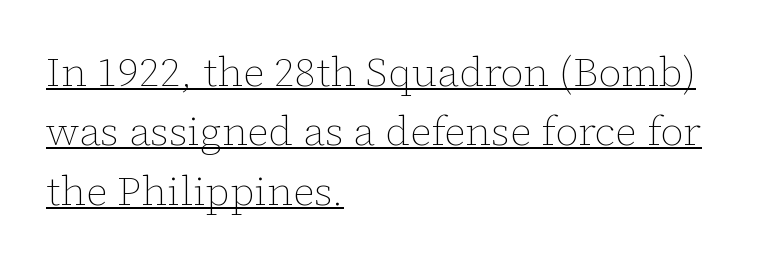
The image shows 41 px thin type, upright; set left-aligned, normal line spacing (1.45x), normal letter spacing, underlined; low stroke contrast and a medium x-height.
